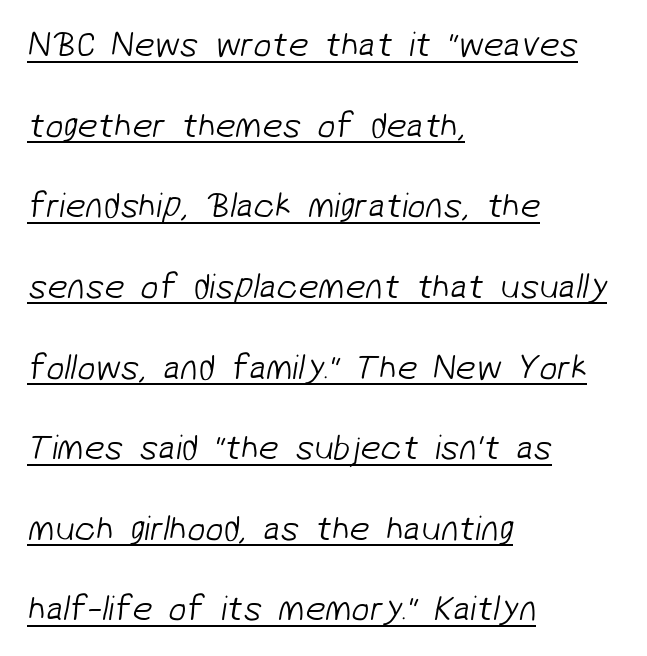
Q: Is the text bold? A: No.
Q: Is the typeface a serif or a sans-serif typeface? A: Sans-serif.
Q: Is the text underlined? A: Yes.
Q: How is the paragraph aligned? A: Left-aligned.
Q: Is the spacing between letters normal or unusually wide? A: Normal.
Q: Is the spacing between lines tight, normal or loose? A: Loose.
Q: Width (condensed, normal, or wide)? A: Normal.
Q: Stroke contrast? A: Low.
Q: x-height? A: Medium.
Q: Monospaced? A: No.
